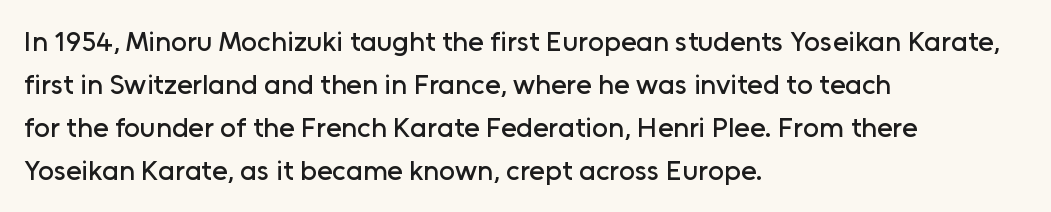
{"serif": "no", "italic": "no", "width": "normal", "stroke_contrast": "low", "x_height": "medium", "monospaced": "no", "underline": "no", "align": "left", "line_spacing": "normal", "line_spacing_ratio": 1.54, "letter_spacing": "normal", "letter_spacing_em": 0.0, "glyph_px": 28}
